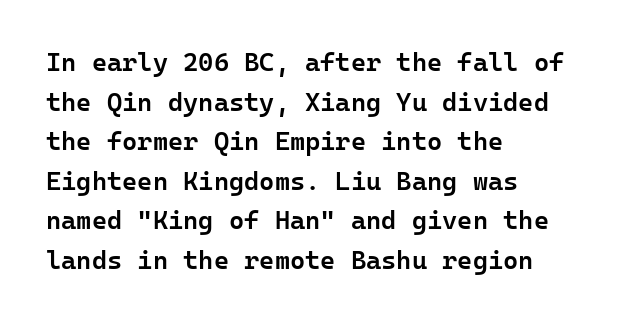
{"italic": "no", "bold": "semi", "underline": "no", "align": "left", "line_spacing": "normal", "line_spacing_ratio": 1.52, "letter_spacing": "normal", "letter_spacing_em": 0.0, "glyph_px": 26}
